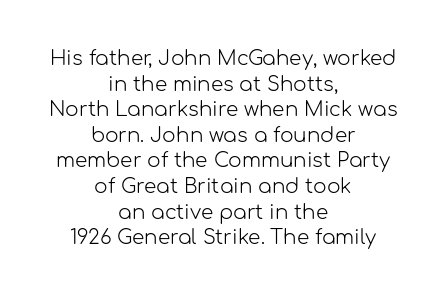
Q: Is the text bold? A: No.
Q: Is the text italic (slanted)? A: No, it is upright.
Q: Is the text underlined? A: No.
Q: How is the paragraph aligned? A: Centered.
Q: Is the spacing between letters normal or unusually wide? A: Normal.
Q: Is the spacing between lines tight, normal or loose? A: Normal.
